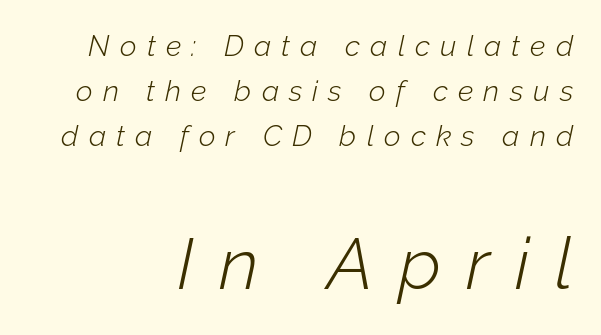
Q: Is the text bold? A: No.
Q: Is the text italic (slanted)? A: Yes, it leans right by about 12 degrees.
Q: Is the text underlined? A: No.
Q: How is the paragraph aligned? A: Right-aligned.
Q: Is the spacing between letters normal or unusually wide? A: Unusually wide.
Q: Is the spacing between lines tight, normal or loose? A: Normal.
Q: Which block of text is set in a larger size, the first (top) or the second (bottom)? A: The second (bottom) one.
Q: Width (condensed, normal, or wide)? A: Normal.
Q: Stroke contrast? A: Low.
Q: x-height? A: Medium.
Q: Monospaced? A: No.
